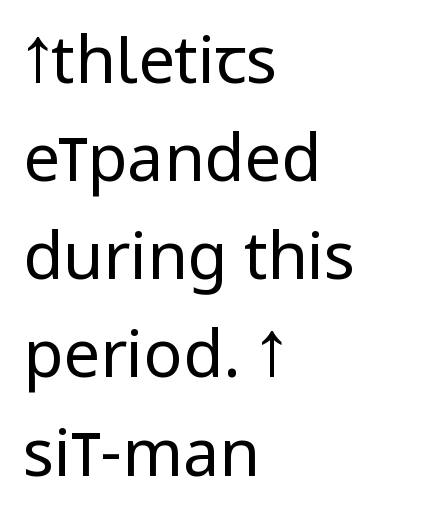
Q: Is the text bold? A: No.
Q: Is the text italic (slanted)? A: No, it is upright.
Q: Is the typeface a serif or a sans-serif typeface? A: Sans-serif.
Q: Is the text underlined? A: No.
Q: How is the paragraph aligned? A: Left-aligned.
Q: Is the spacing between letters normal or unusually wide? A: Normal.
Q: Is the spacing between lines tight, normal or loose? A: Normal.
Q: Width (condensed, normal, or wide)? A: Condensed.
Q: Stroke contrast? A: Low.
